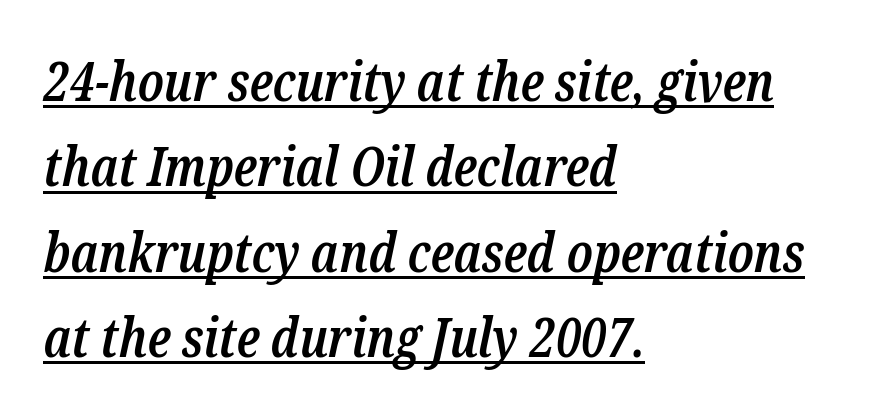
The image shows 54 px semibold, condensed serif type, italic (leaning right); set left-aligned, normal line spacing (1.58x), normal letter spacing, underlined; low stroke contrast and a medium x-height.
